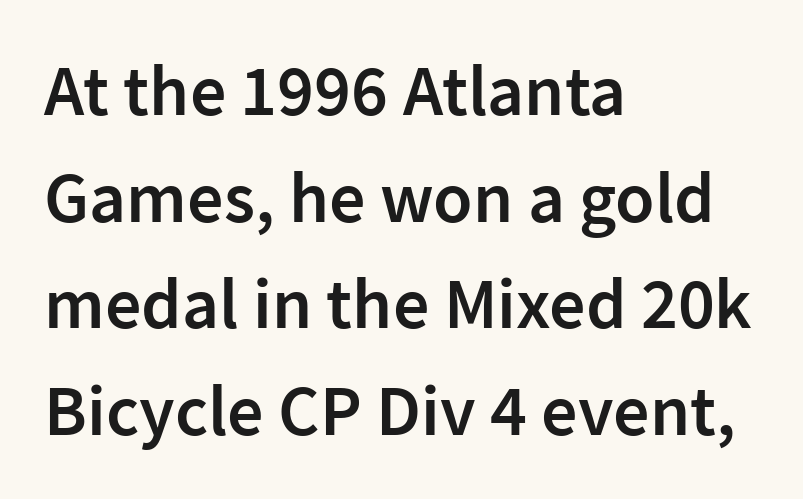
{"serif": "no", "italic": "no", "bold": "semi", "weight": "semibold", "width": "normal", "stroke_contrast": "low", "x_height": "medium", "monospaced": "no", "underline": "no", "align": "left", "line_spacing": "normal", "line_spacing_ratio": 1.48, "letter_spacing": "normal", "letter_spacing_em": 0.0, "glyph_px": 72}
